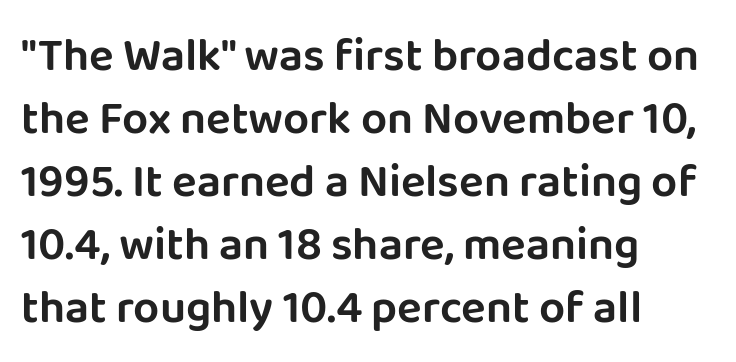
Q: Is the text italic (slanted)? A: No, it is upright.
Q: Is the typeface a serif or a sans-serif typeface? A: Sans-serif.
Q: Is the text underlined? A: No.
Q: How is the paragraph aligned? A: Left-aligned.
Q: Is the spacing between letters normal or unusually wide? A: Normal.
Q: Is the spacing between lines tight, normal or loose? A: Normal.
Q: Width (condensed, normal, or wide)? A: Normal.
Q: Stroke contrast? A: Low.
Q: x-height? A: Large.
Q: Monospaced? A: No.
